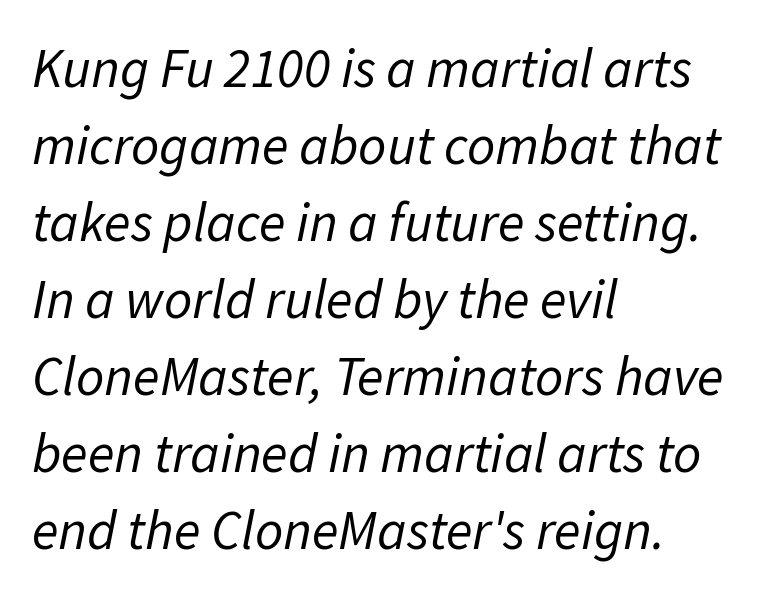
The strokes are not fattened; the text isn't bold. You could not count columns in this text — the font is proportionally spaced. This sample uses an oblique cut, with every glyph tilted off the vertical. The letters sit at their default tracking, neither squeezed nor spread. Does the leading feel generous? No, just average. Glance below the letters and you will spot only blank space.
